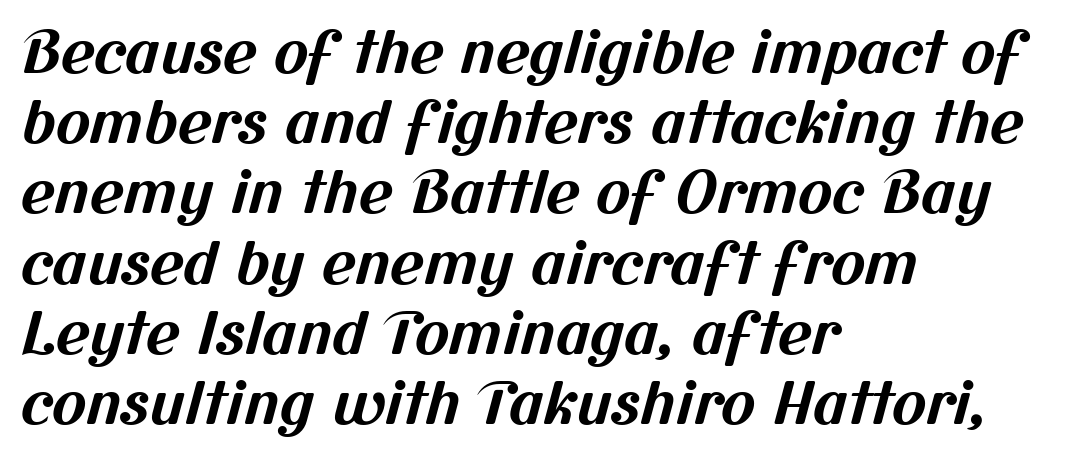
Q: Is the text bold? A: Yes.
Q: Is the typeface a serif or a sans-serif typeface? A: Sans-serif.
Q: Is the text underlined? A: No.
Q: How is the paragraph aligned? A: Left-aligned.
Q: Is the spacing between letters normal or unusually wide? A: Normal.
Q: Width (condensed, normal, or wide)? A: Normal.
Q: Stroke contrast? A: Medium.
Q: x-height? A: Medium.
Q: Monospaced? A: No.
